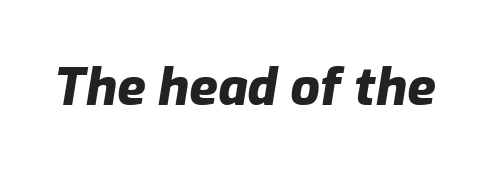
{"italic": "yes", "lean": "right", "slant_degrees": 9, "bold": "yes", "weight": "heavy", "width": "normal", "stroke_contrast": "low", "x_height": "medium", "monospaced": "no", "underline": "no", "letter_spacing": "normal", "letter_spacing_em": 0.0, "glyph_px": 52}
